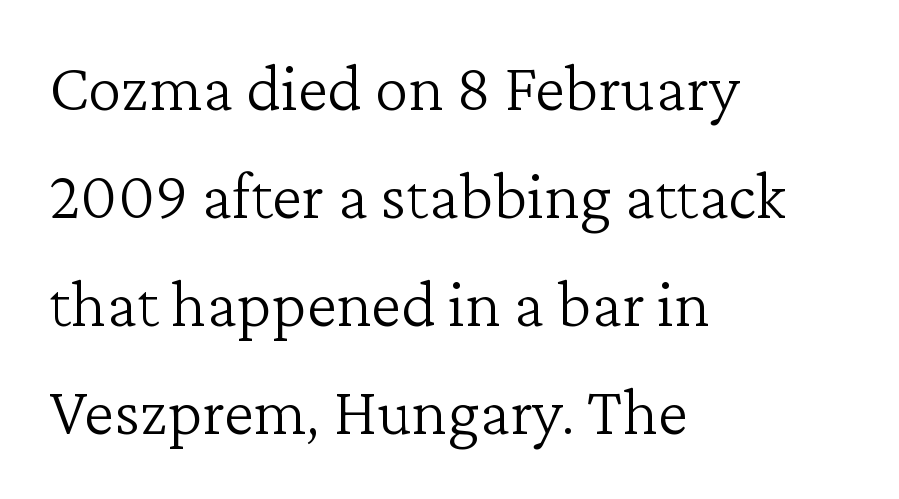
The image shows 68 px light serif type, upright; set left-aligned, normal line spacing (1.59x), normal letter spacing, not underlined; low stroke contrast and a medium x-height.
